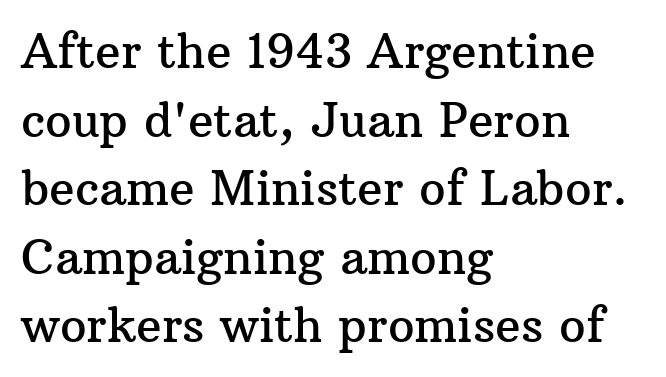
Proportional: the letters do not fall into vertical columns. Classification — serif. The string is rendered with underlining switched off. The rows are spaced the way most documents space them. What stands out about the letter spacing? Nothing — it is the standard amount.
